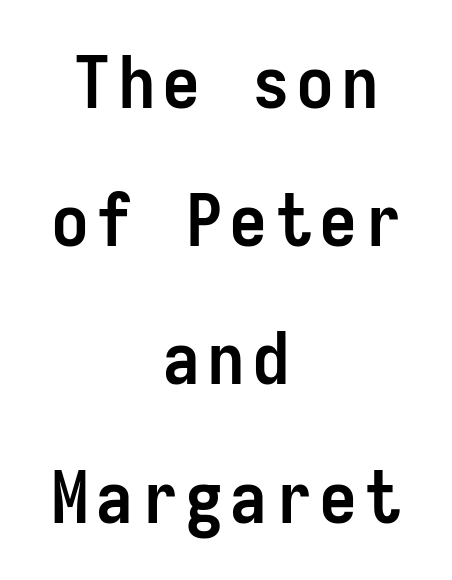
Q: Is the text bold? A: Yes.
Q: Is the text italic (slanted)? A: No, it is upright.
Q: Is the typeface a serif or a sans-serif typeface? A: Sans-serif.
Q: Is the text underlined? A: No.
Q: How is the paragraph aligned? A: Centered.
Q: Is the spacing between lines tight, normal or loose? A: Loose.
Q: Width (condensed, normal, or wide)? A: Condensed.
Q: Stroke contrast? A: Low.
Q: x-height? A: Medium.
Q: Monospaced? A: Yes.
